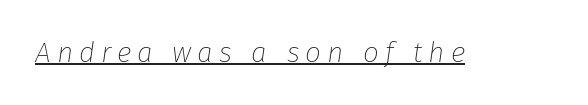
The image shows 28 px thin type, italic (leaning right); set unusually wide letter spacing (+0.21 em), underlined; low stroke contrast and a medium x-height.
